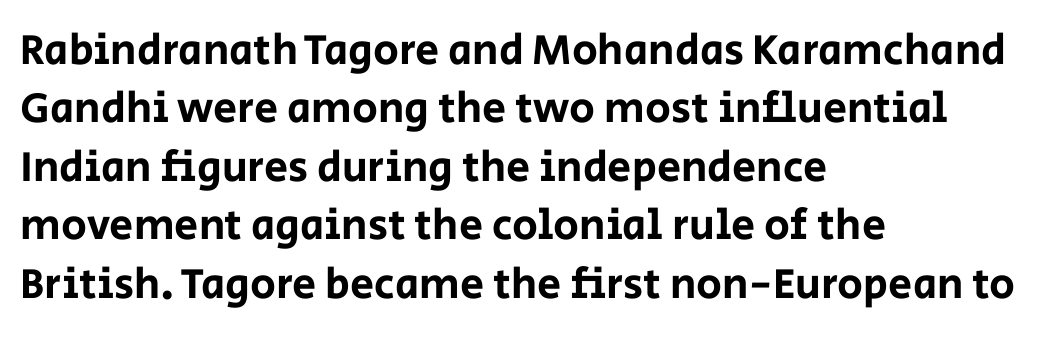
This sample has the flowing, uneven cadence of proportional lettering. This sample uses plain, unmodified letter spacing. The rendering anchors every line to the left-hand side. Rule under the text: the space is simply empty. The face used here is a sans, in the tradition of grotesques and geometrics.
